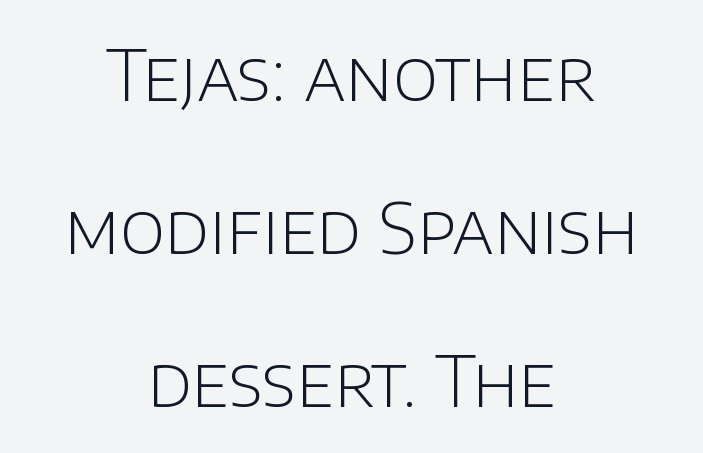
The image shows 69 px light sans-serif type, upright; set centered, loose line spacing (2.22x), normal letter spacing, not underlined; low stroke contrast and a large x-height.
